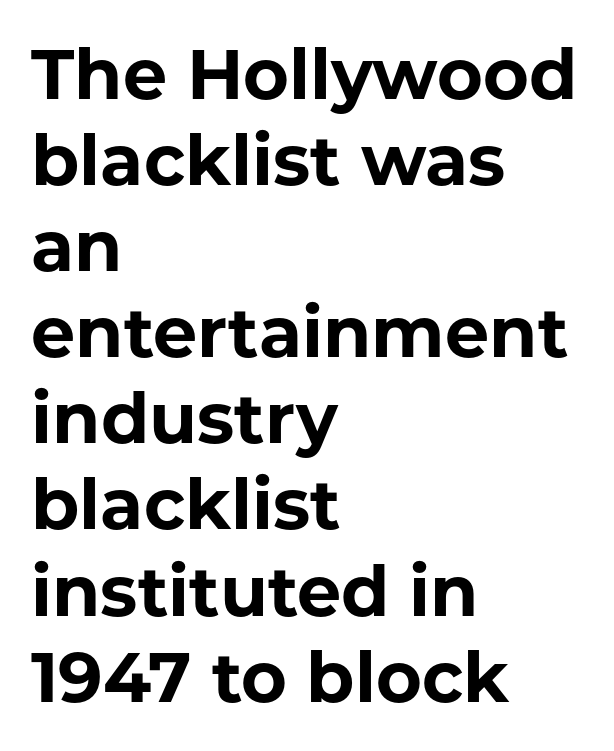
Q: Is the text bold? A: Yes.
Q: Is the text italic (slanted)? A: No, it is upright.
Q: Is the typeface a serif or a sans-serif typeface? A: Sans-serif.
Q: Is the text underlined? A: No.
Q: How is the paragraph aligned? A: Left-aligned.
Q: Is the spacing between letters normal or unusually wide? A: Normal.
Q: Width (condensed, normal, or wide)? A: Normal.
Q: Stroke contrast? A: Low.
Q: x-height? A: Medium.
Q: Monospaced? A: No.
